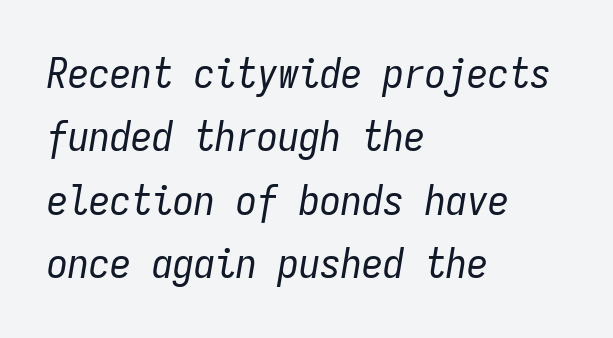
The image shows 42 px regular-weight, condensed type, italic (leaning right), monospaced; set left-aligned, normal line spacing (1.51x), normal letter spacing, not underlined; low stroke contrast and a medium x-height.
